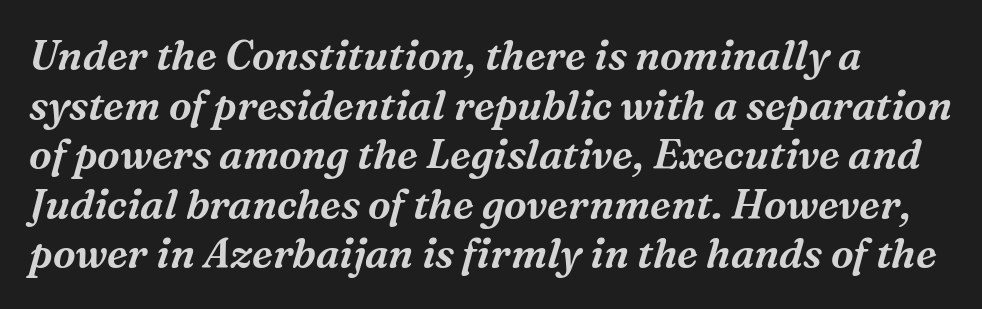
{"serif": "yes", "italic": "yes", "lean": "right", "slant_degrees": 16, "width": "normal", "stroke_contrast": "medium", "x_height": "medium", "monospaced": "no", "underline": "no", "line_spacing_ratio": 1.21, "letter_spacing": "normal", "letter_spacing_em": 0.0, "glyph_px": 41}
